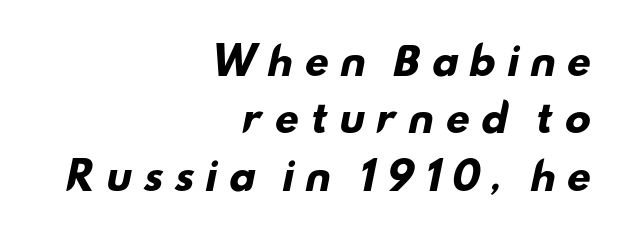
The image shows 38 px heavy, wide sans-serif type; set right-aligned, normal line spacing (1.51x), unusually wide letter spacing (+0.27 em), not underlined; low stroke contrast and a small x-height.
